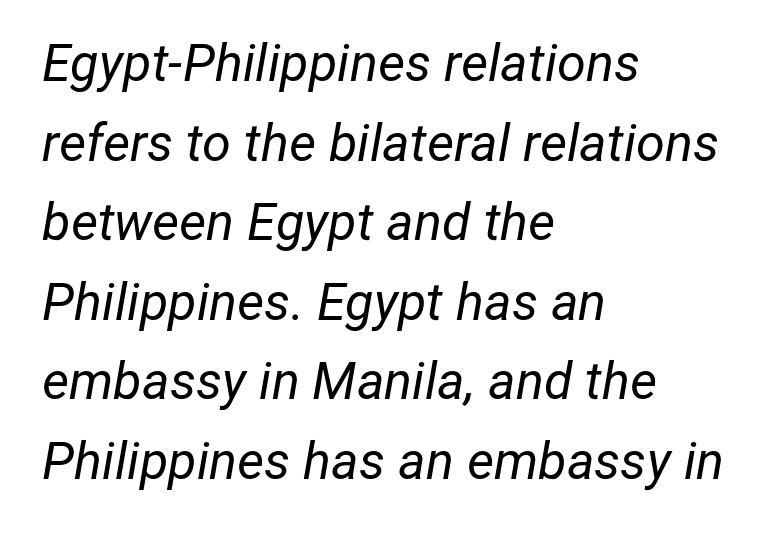
Q: Is the text bold? A: No.
Q: Is the text italic (slanted)? A: Yes, it leans right by about 12 degrees.
Q: Is the text underlined? A: No.
Q: How is the paragraph aligned? A: Left-aligned.
Q: Is the spacing between letters normal or unusually wide? A: Normal.
Q: Is the spacing between lines tight, normal or loose? A: Normal.
Q: Width (condensed, normal, or wide)? A: Normal.
Q: Stroke contrast? A: Low.
Q: x-height? A: Medium.
Q: Monospaced? A: No.
